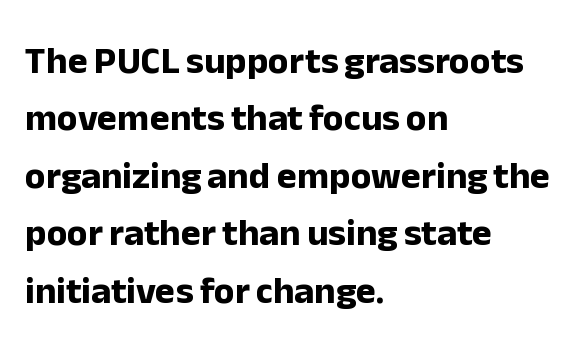
Q: Is the text bold? A: Yes.
Q: Is the text italic (slanted)? A: No, it is upright.
Q: Is the typeface a serif or a sans-serif typeface? A: Sans-serif.
Q: Is the text underlined? A: No.
Q: How is the paragraph aligned? A: Left-aligned.
Q: Is the spacing between letters normal or unusually wide? A: Normal.
Q: Is the spacing between lines tight, normal or loose? A: Normal.
Q: Width (condensed, normal, or wide)? A: Normal.
Q: Stroke contrast? A: Low.
Q: x-height? A: Medium.
Q: Monospaced? A: No.
